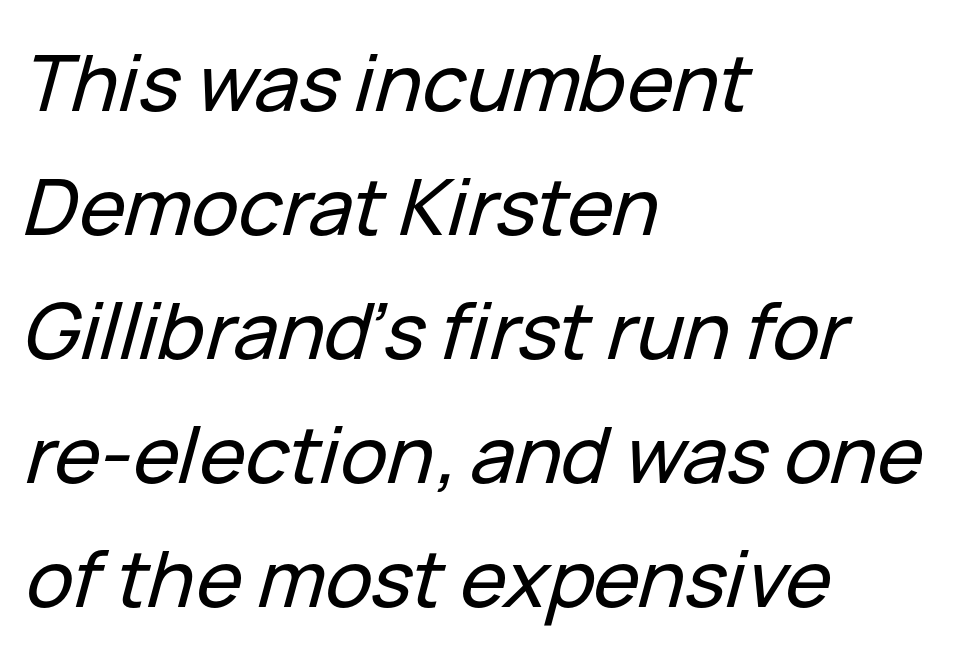
{"italic": "yes", "lean": "right", "slant_degrees": 15, "width": "normal", "stroke_contrast": "low", "x_height": "medium", "monospaced": "no", "underline": "no", "align": "left", "line_spacing": "normal", "line_spacing_ratio": 1.59, "letter_spacing": "normal", "letter_spacing_em": 0.0, "glyph_px": 78}
